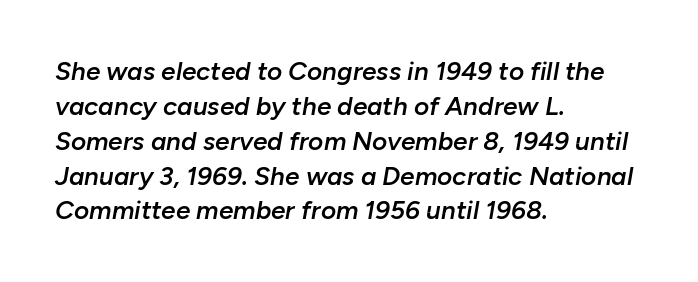
The image shows 26 px text type, italic (leaning right); set left-aligned, normal line spacing (1.34x), normal letter spacing, not underlined.
